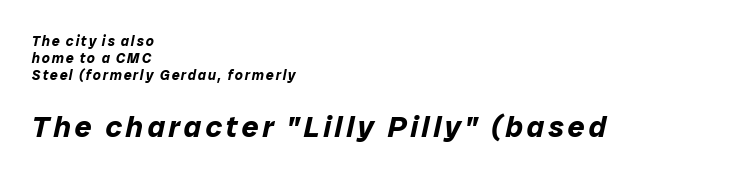
Q: Is the text bold? A: Yes.
Q: Is the text italic (slanted)? A: Yes, it leans right by about 12 degrees.
Q: Is the text underlined? A: No.
Q: How is the paragraph aligned? A: Left-aligned.
Q: Which block of text is set in a larger size, the first (top) or the second (bottom)? A: The second (bottom) one.
Q: Width (condensed, normal, or wide)? A: Normal.
Q: Stroke contrast? A: Low.
Q: x-height? A: Medium.
Q: Monospaced? A: No.
